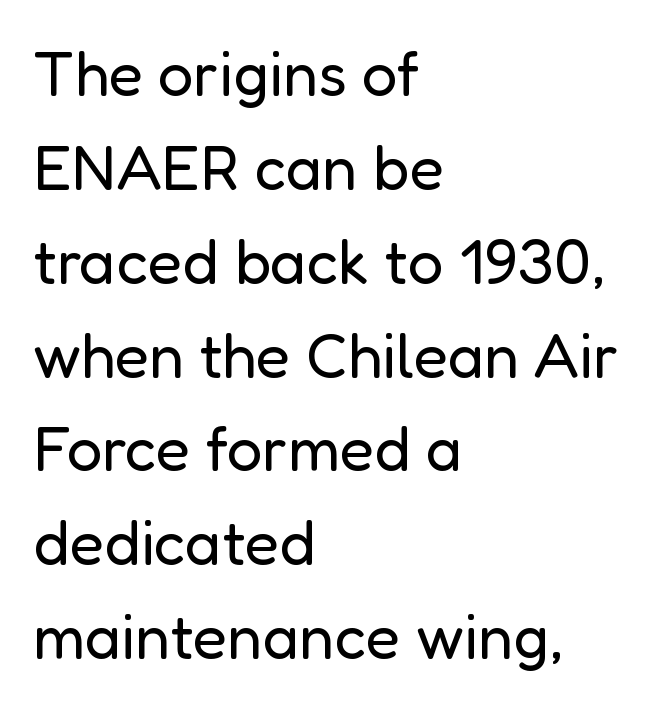
The ragged edge is on the right, which tells us the setting is flush left. A typesetter would call this proportional, since set widths differ per character. The words here are not underlined. Compared with a typical body face, this is equally light or lighter still. Regular leading. The letters carry no serifs — their stems end cleanly without finishing strokes.
